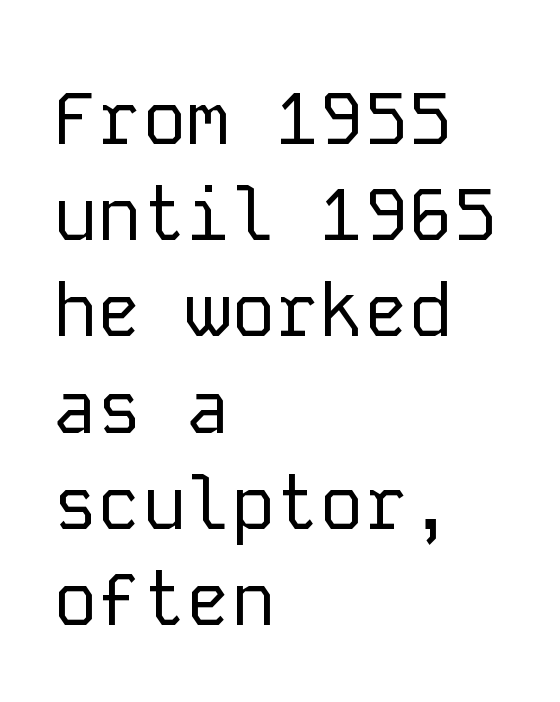
The image shows 74 px regular-weight sans-serif type, upright, monospaced; set left-aligned, normal line spacing (1.3x), normal letter spacing, not underlined; low stroke contrast and a medium x-height.
